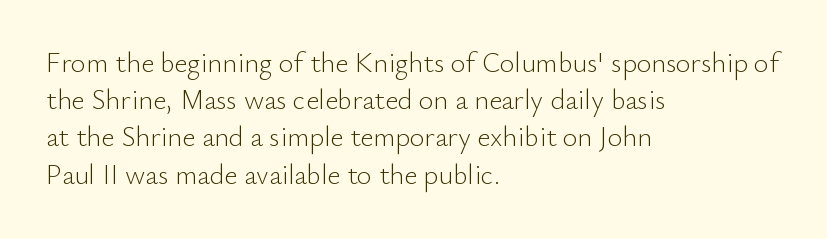
Q: Is the text bold? A: No.
Q: Is the text italic (slanted)? A: No, it is upright.
Q: Is the typeface a serif or a sans-serif typeface? A: Sans-serif.
Q: Is the text underlined? A: No.
Q: How is the paragraph aligned? A: Left-aligned.
Q: Is the spacing between letters normal or unusually wide? A: Normal.
Q: Is the spacing between lines tight, normal or loose? A: Normal.
Q: Width (condensed, normal, or wide)? A: Normal.
Q: Stroke contrast? A: Low.
Q: x-height? A: Small.
Q: Monospaced? A: No.
